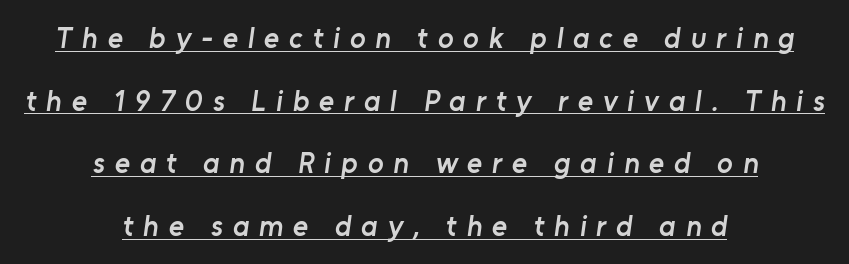
The image shows 29 px semibold sans-serif type; set centered, loose line spacing (2.16x), unusually wide letter spacing (+0.34 em), underlined; low stroke contrast and a medium x-height.
